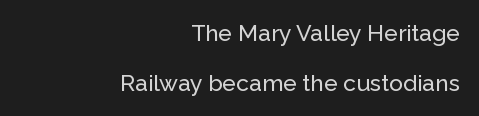
The image shows 23 px text type, upright; set right-aligned, loose line spacing (2.17x), normal letter spacing, not underlined.
